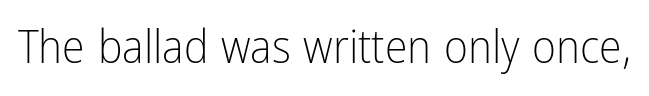
Q: Is the text bold? A: No.
Q: Is the text italic (slanted)? A: No, it is upright.
Q: Is the typeface a serif or a sans-serif typeface? A: Sans-serif.
Q: Is the text underlined? A: No.
Q: Is the spacing between letters normal or unusually wide? A: Normal.
Q: Width (condensed, normal, or wide)? A: Condensed.
Q: Stroke contrast? A: Low.
Q: x-height? A: Medium.
Q: Monospaced? A: No.
